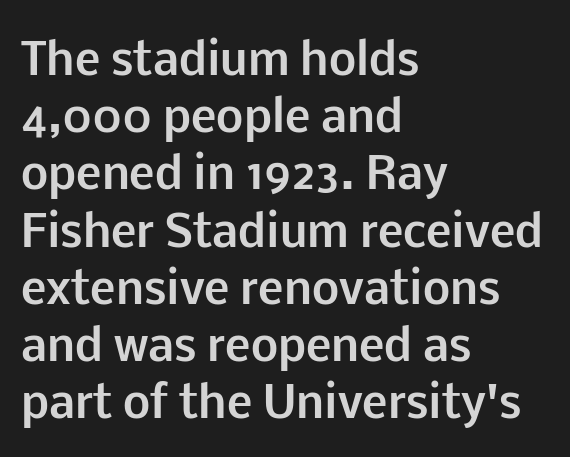
Q: Is the text bold? A: Yes.
Q: Is the text italic (slanted)? A: No, it is upright.
Q: Is the typeface a serif or a sans-serif typeface? A: Sans-serif.
Q: Is the text underlined? A: No.
Q: How is the paragraph aligned? A: Left-aligned.
Q: Is the spacing between letters normal or unusually wide? A: Normal.
Q: Is the spacing between lines tight, normal or loose? A: Normal.
Q: Width (condensed, normal, or wide)? A: Normal.
Q: Stroke contrast? A: Low.
Q: x-height? A: Medium.
Q: Monospaced? A: No.
